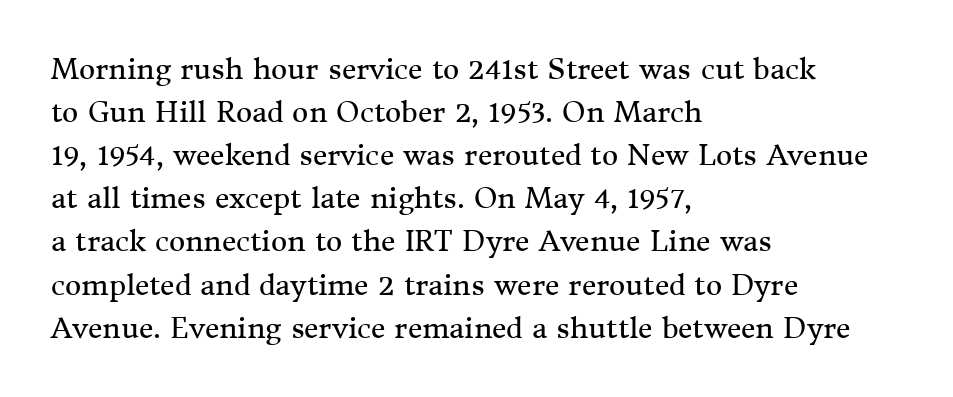
The image shows 28 px regular-weight serif type, upright; set left-aligned, normal line spacing (1.54x), normal letter spacing, not underlined; medium stroke contrast and a medium x-height.
